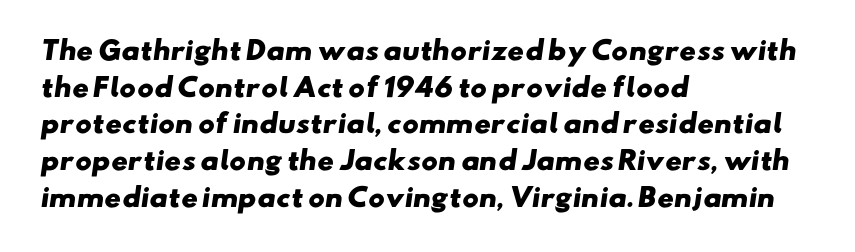
Q: Is the text bold? A: Yes.
Q: Is the text underlined? A: No.
Q: How is the paragraph aligned? A: Left-aligned.
Q: Is the spacing between letters normal or unusually wide? A: Normal.
Q: Is the spacing between lines tight, normal or loose? A: Normal.
